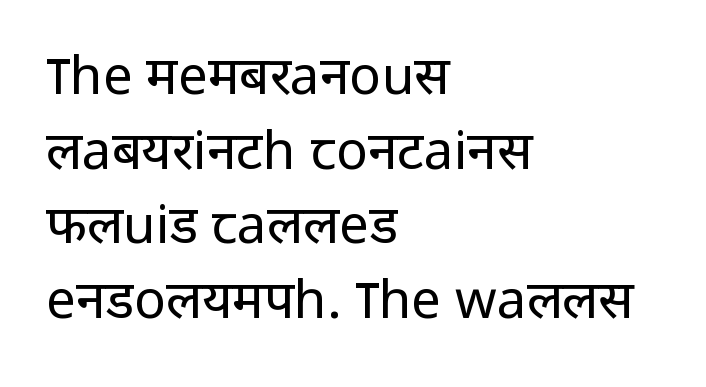
Unlike a traditional serif, this face leaves its strokes unadorned. Does the leading feel generous? No, just average. The characters are drawn with everyday or finer stroke widths. This sample uses plain, unmodified letter spacing.
